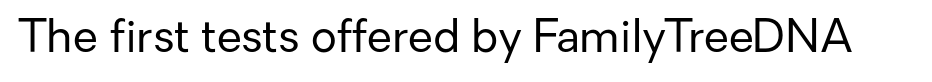
The image shows 45 px regular-weight sans-serif type, upright; set normal letter spacing, not underlined; low stroke contrast and a medium x-height.
